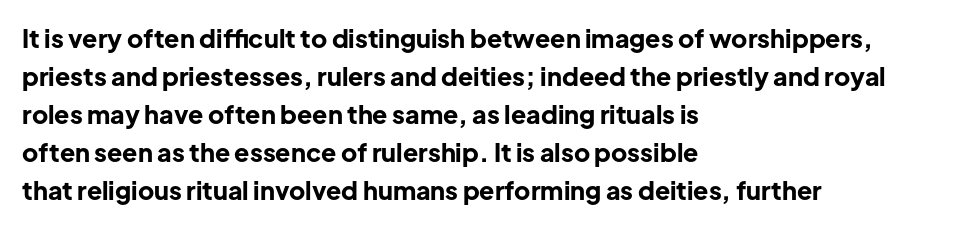
Q: Is the text bold? A: Yes.
Q: Is the text italic (slanted)? A: No, it is upright.
Q: Is the text underlined? A: No.
Q: How is the paragraph aligned? A: Left-aligned.
Q: Is the spacing between letters normal or unusually wide? A: Normal.
Q: Is the spacing between lines tight, normal or loose? A: Normal.
